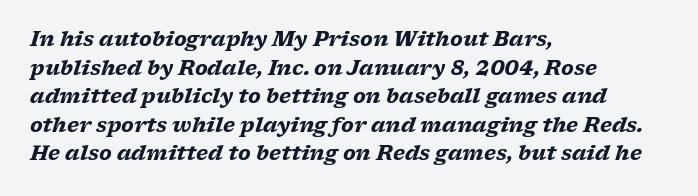
{"italic": "yes", "lean": "right", "slant_degrees": 17, "bold": "yes", "underline": "no", "align": "left", "line_spacing": "normal", "line_spacing_ratio": 1.43, "letter_spacing": "normal", "letter_spacing_em": 0.0, "glyph_px": 20}
